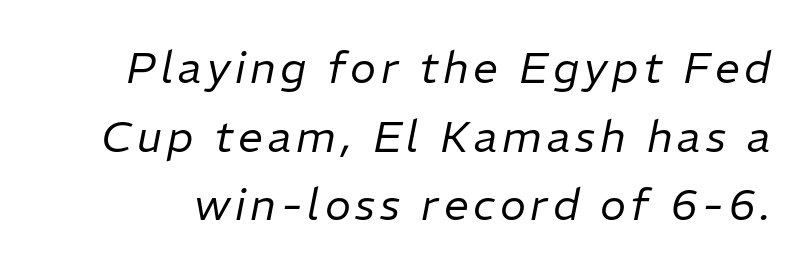
The glyphs are unaccompanied by any horizontal stroke below them. No extra ink here — the face is not bold. This sample has the flowing, uneven cadence of proportional lettering. Regular leading. A typesetter would mark this as italic.
